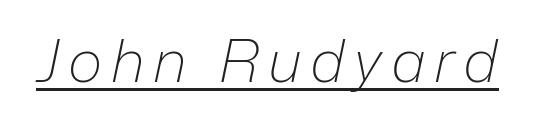
The image shows 59 px light type, italic (leaning right); set underlined; low stroke contrast and a medium x-height.
